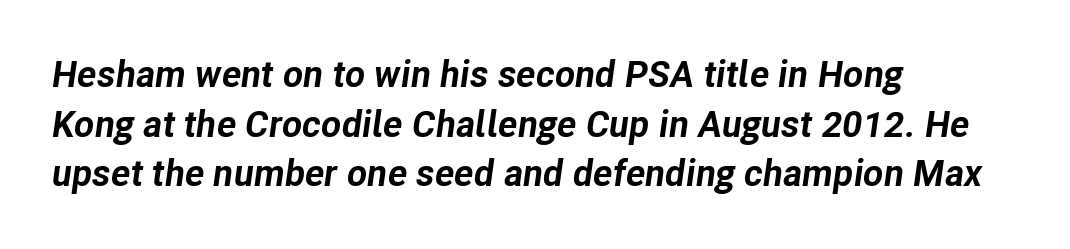
Honestly, the letter spacing is just normal — you wouldn't notice it. The space directly below the letters is spotless. All the whitespace from short lines collects on the right. The rendering uses a bold face; every stroke is thick and dark. You can tell it's italic because the verticals aren't actually vertical. The passage shown is typed in a proportional face where columns would drift.
